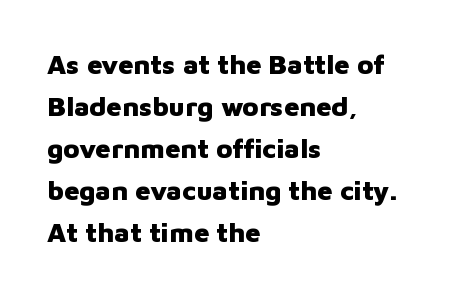
Q: Is the text bold? A: Yes.
Q: Is the text italic (slanted)? A: No, it is upright.
Q: Is the text underlined? A: No.
Q: How is the paragraph aligned? A: Left-aligned.
Q: Is the spacing between letters normal or unusually wide? A: Normal.
Q: Is the spacing between lines tight, normal or loose? A: Normal.
